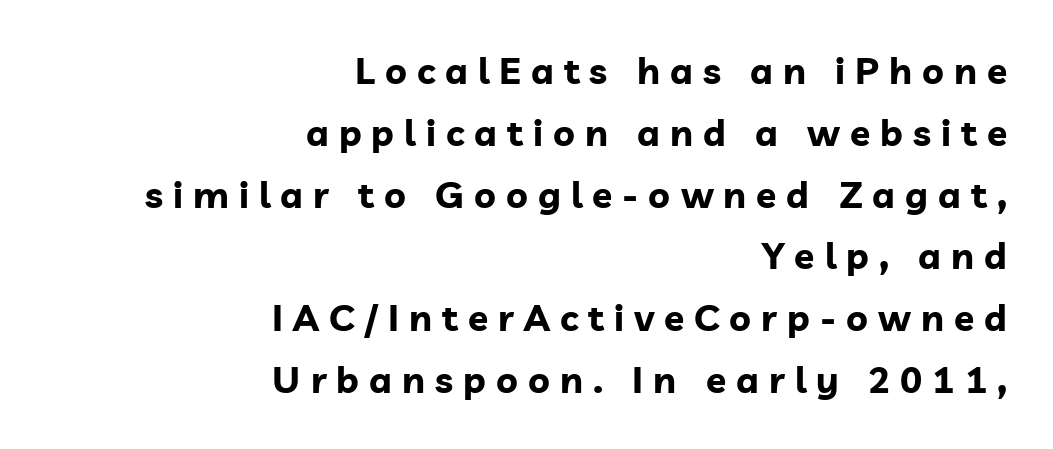
The image shows 37 px bold sans-serif type, upright; set right-aligned, normal line spacing (1.67x), unusually wide letter spacing (+0.27 em), not underlined; low stroke contrast and a medium x-height.
